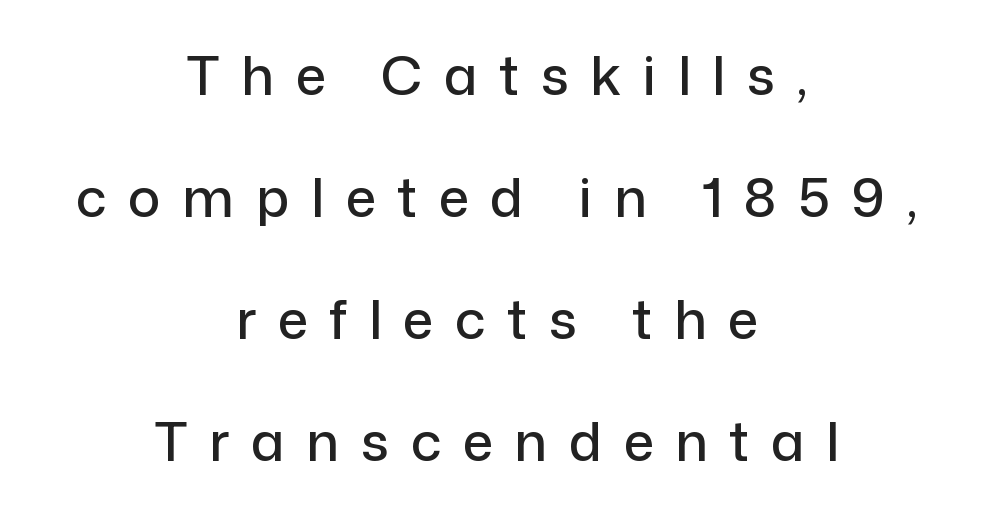
The image shows 54 px sans-serif type, upright; set centered, loose line spacing (2.26x), unusually wide letter spacing (+0.4 em), not underlined; low stroke contrast and a medium x-height.
